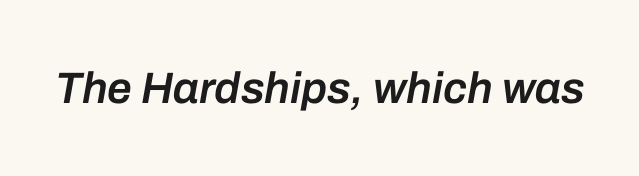
{"italic": "yes", "lean": "right", "slant_degrees": 10, "bold": "semi", "weight": "semibold", "width": "normal", "stroke_contrast": "low", "x_height": "medium", "monospaced": "no", "underline": "no", "letter_spacing": "normal", "letter_spacing_em": 0.0, "glyph_px": 44}
